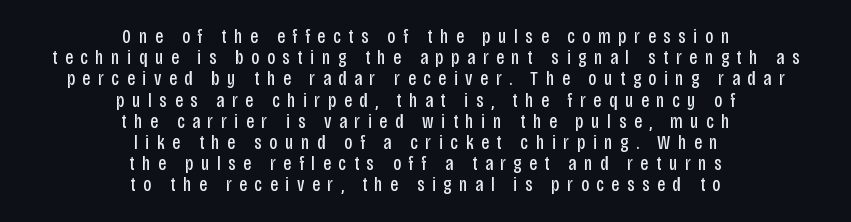
{"italic": "no", "bold": "no", "underline": "no", "align": "center", "line_spacing": "tight", "line_spacing_ratio": 1.06, "letter_spacing": "wide", "letter_spacing_em": 0.38, "glyph_px": 20}
